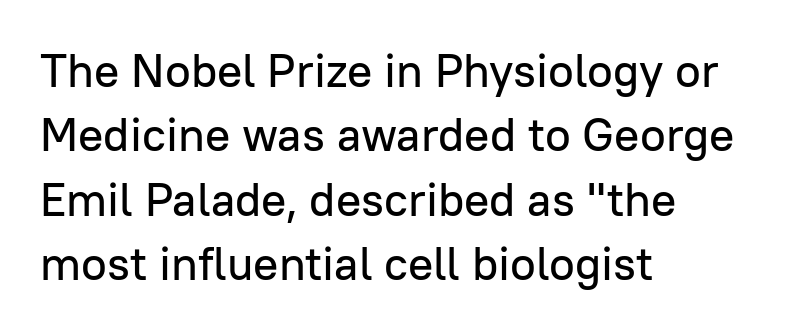
The image shows 47 px sans-serif type, upright; set left-aligned, normal line spacing (1.37x), normal letter spacing, not underlined; low stroke contrast and a medium x-height.
